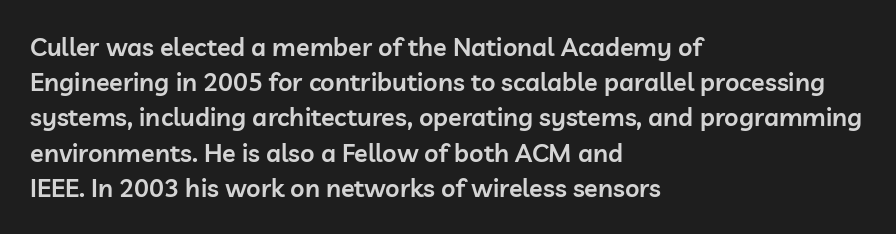
Heft: intermediate — a semibold. No word sits above an underline. Successive baselines arrive at the customary interval. Inter-character spacing is left at the font's built-in metrics. Reading down the block, your eye returns to a fixed left position each line. Italic? Not at all — the glyphs are vertical.
